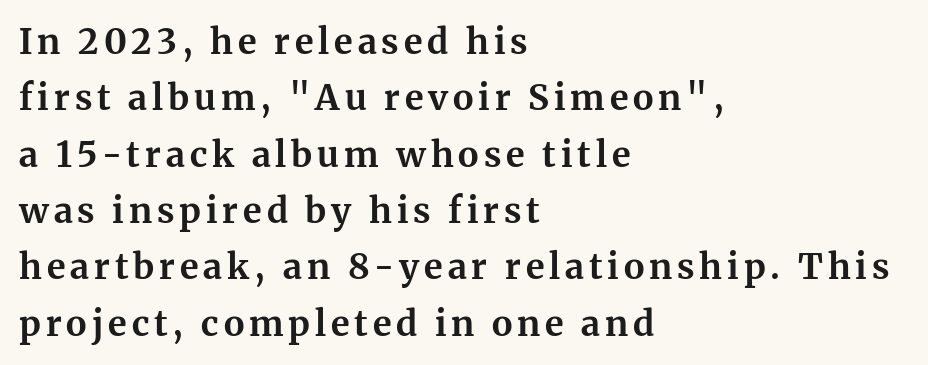
The image shows 35 px bold serif type, upright; set left-aligned, normal line spacing (1.61x), not underlined; medium stroke contrast and a medium x-height.
